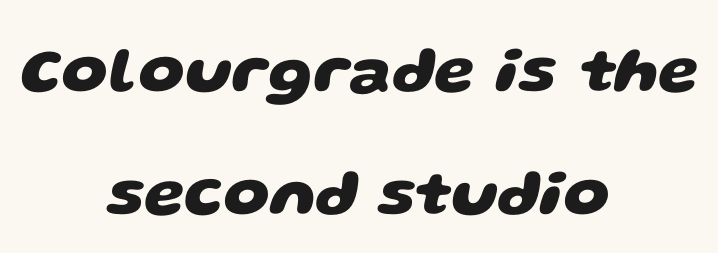
The image shows 65 px heavy, wide sans-serif type; set centered, loose line spacing (1.9x), normal letter spacing, not underlined; low stroke contrast and a large x-height.
